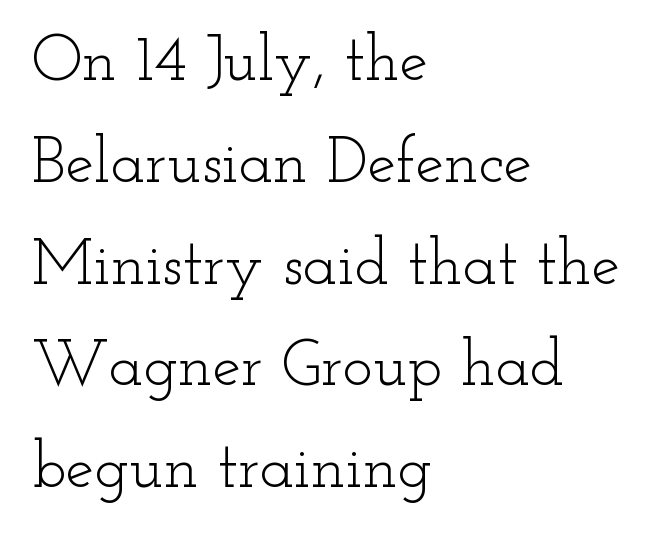
{"serif": "yes", "italic": "no", "bold": "no", "weight": "light", "width": "wide", "stroke_contrast": "low", "x_height": "small", "monospaced": "no", "underline": "no", "align": "left", "line_spacing": "normal", "line_spacing_ratio": 1.59, "letter_spacing": "normal", "letter_spacing_em": 0.0, "glyph_px": 64}
